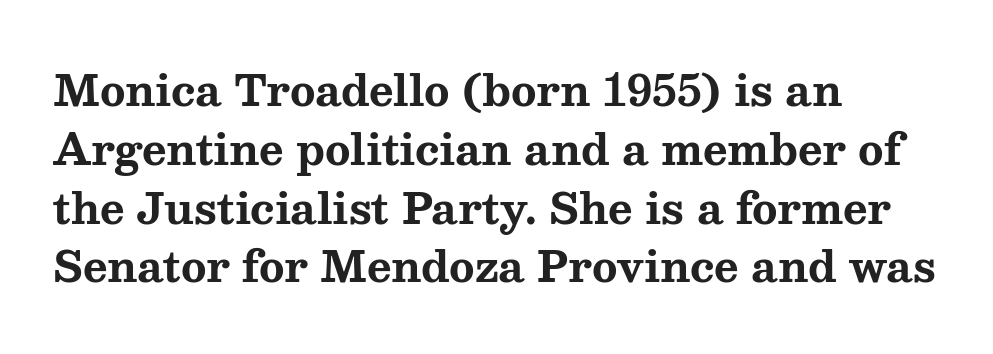
The image shows 42 px bold, wide serif type, upright; set left-aligned, normal line spacing (1.4x), normal letter spacing, not underlined; medium stroke contrast and a medium x-height.
